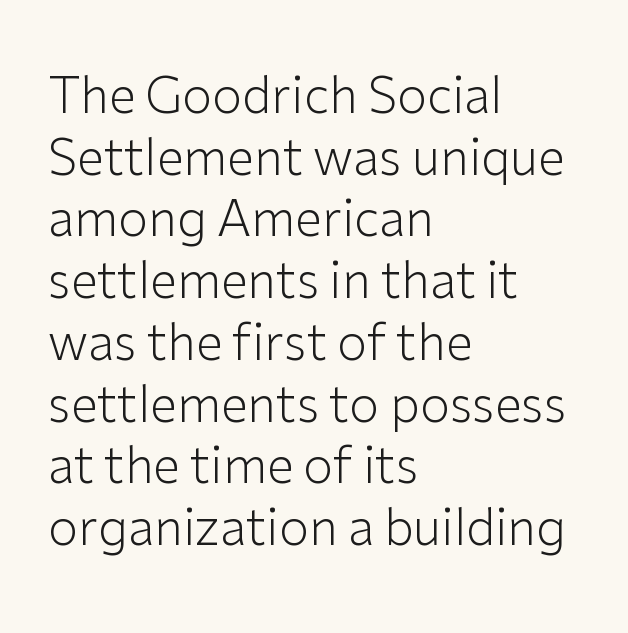
{"serif": "no", "italic": "no", "bold": "no", "weight": "light", "width": "normal", "stroke_contrast": "low", "x_height": "medium", "monospaced": "no", "underline": "no", "align": "left", "line_spacing": "normal", "line_spacing_ratio": 1.26, "letter_spacing": "normal", "letter_spacing_em": 0.0, "glyph_px": 49}
